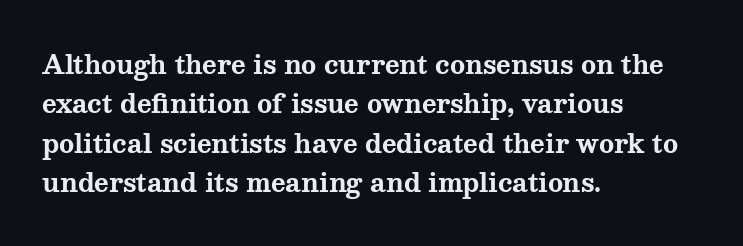
{"italic": "no", "bold": "yes", "underline": "no", "align": "left", "line_spacing": "normal", "line_spacing_ratio": 1.58, "letter_spacing": "normal", "letter_spacing_em": 0.0, "glyph_px": 25}
